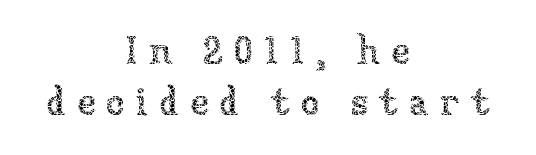
The image shows 39 px thin type, upright; set centered, normal line spacing (1.31x), unusually wide letter spacing (+0.27 em), not underlined; low stroke contrast and a medium x-height.
